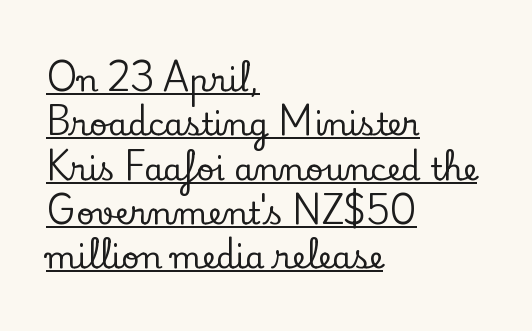
{"italic": "no", "width": "normal", "stroke_contrast": "low", "x_height": "small", "monospaced": "no", "underline": "yes", "align": "left", "line_spacing": "normal", "line_spacing_ratio": 1.43, "letter_spacing": "normal", "letter_spacing_em": 0.0, "glyph_px": 31}
